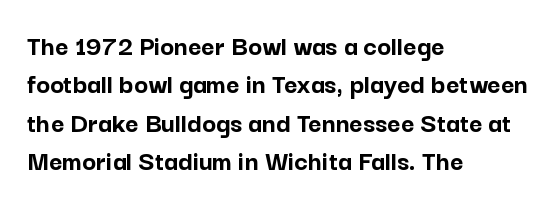
The image shows 29 px semibold sans-serif type, upright; set left-aligned, normal line spacing (1.32x), normal letter spacing, not underlined; low stroke contrast and a medium x-height.
